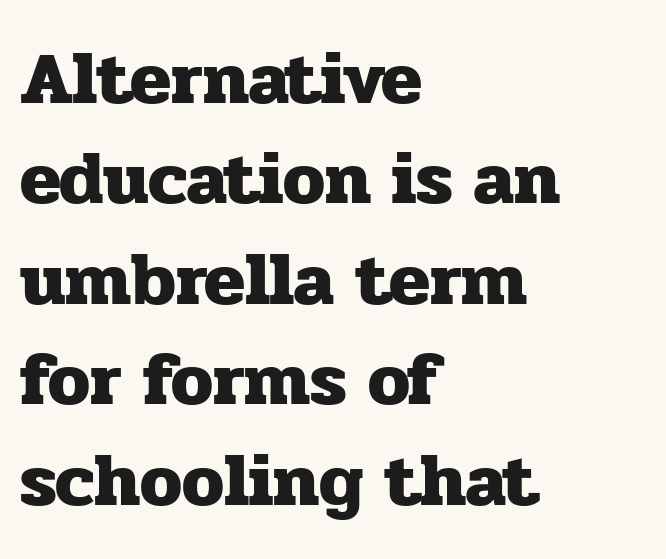
Q: Is the text bold? A: Yes.
Q: Is the text italic (slanted)? A: No, it is upright.
Q: Is the typeface a serif or a sans-serif typeface? A: Serif.
Q: Is the text underlined? A: No.
Q: How is the paragraph aligned? A: Left-aligned.
Q: Is the spacing between letters normal or unusually wide? A: Normal.
Q: Is the spacing between lines tight, normal or loose? A: Normal.
Q: Width (condensed, normal, or wide)? A: Normal.
Q: Stroke contrast? A: Low.
Q: x-height? A: Medium.
Q: Monospaced? A: No.
